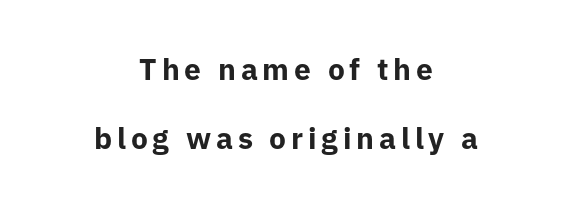
Q: Is the text bold? A: Yes.
Q: Is the text italic (slanted)? A: No, it is upright.
Q: Is the typeface a serif or a sans-serif typeface? A: Sans-serif.
Q: Is the text underlined? A: No.
Q: How is the paragraph aligned? A: Centered.
Q: Is the spacing between lines tight, normal or loose? A: Loose.
Q: Width (condensed, normal, or wide)? A: Normal.
Q: Stroke contrast? A: Low.
Q: x-height? A: Medium.
Q: Monospaced? A: No.
